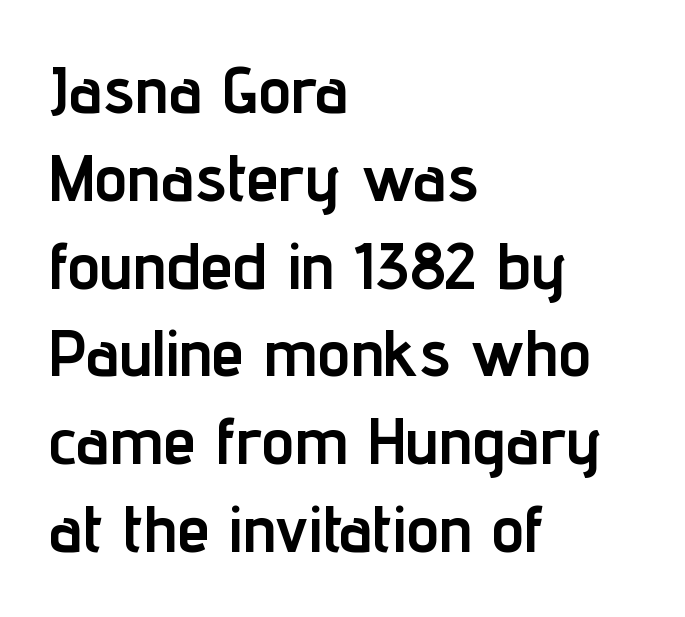
Q: Is the text bold? A: Yes.
Q: Is the text italic (slanted)? A: No, it is upright.
Q: Is the typeface a serif or a sans-serif typeface? A: Sans-serif.
Q: Is the text underlined? A: No.
Q: How is the paragraph aligned? A: Left-aligned.
Q: Is the spacing between letters normal or unusually wide? A: Normal.
Q: Is the spacing between lines tight, normal or loose? A: Normal.
Q: Width (condensed, normal, or wide)? A: Condensed.
Q: Stroke contrast? A: Low.
Q: x-height? A: Medium.
Q: Monospaced? A: No.
